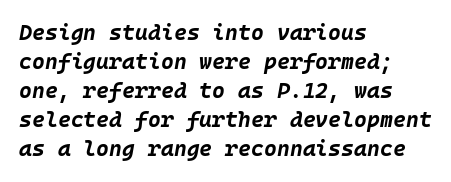
Q: Is the text bold? A: Yes.
Q: Is the text italic (slanted)? A: Yes, it leans right by about 10 degrees.
Q: Is the text underlined? A: No.
Q: How is the paragraph aligned? A: Left-aligned.
Q: Is the spacing between letters normal or unusually wide? A: Normal.
Q: Is the spacing between lines tight, normal or loose? A: Normal.
